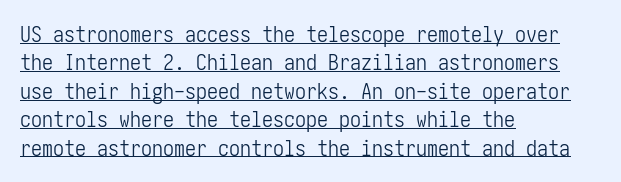
The image shows 22 px text type, upright; set left-aligned, normal line spacing (1.29x), normal letter spacing, underlined.
